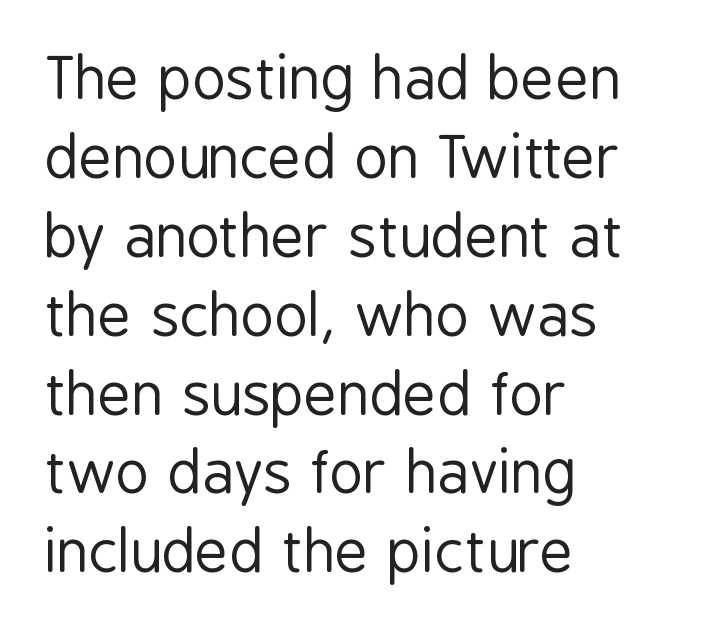
Q: Is the text bold? A: No.
Q: Is the text italic (slanted)? A: No, it is upright.
Q: Is the typeface a serif or a sans-serif typeface? A: Sans-serif.
Q: Is the text underlined? A: No.
Q: How is the paragraph aligned? A: Left-aligned.
Q: Is the spacing between letters normal or unusually wide? A: Normal.
Q: Is the spacing between lines tight, normal or loose? A: Normal.
Q: Width (condensed, normal, or wide)? A: Condensed.
Q: Stroke contrast? A: Low.
Q: x-height? A: Medium.
Q: Monospaced? A: No.
